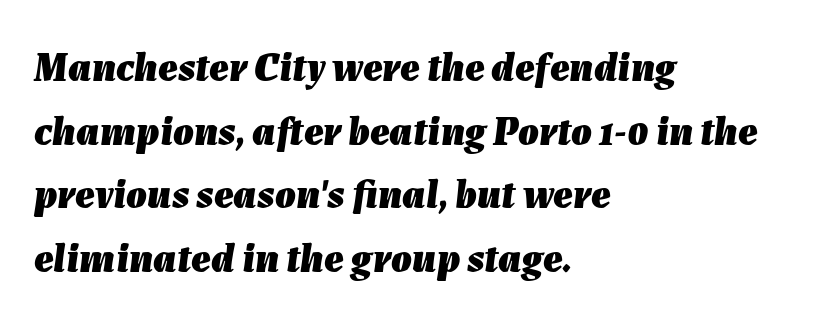
Notice how the passage keeps a crisp vertical edge on the left only. Varying glyph widths throughout — classic text-font behaviour. The rendering applies a slant to the glyphs. Each row of text sits above clean, open space.
